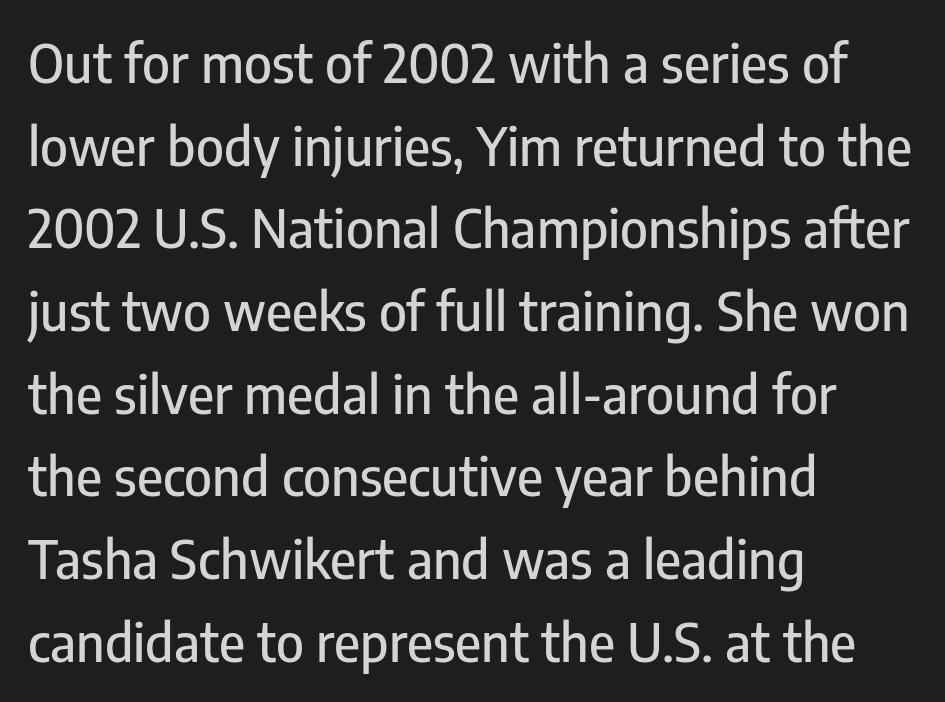
Q: Is the text italic (slanted)? A: No, it is upright.
Q: Is the typeface a serif or a sans-serif typeface? A: Sans-serif.
Q: Is the text underlined? A: No.
Q: How is the paragraph aligned? A: Left-aligned.
Q: Is the spacing between letters normal or unusually wide? A: Normal.
Q: Is the spacing between lines tight, normal or loose? A: Normal.
Q: Width (condensed, normal, or wide)? A: Condensed.
Q: Stroke contrast? A: Low.
Q: x-height? A: Medium.
Q: Monospaced? A: No.
